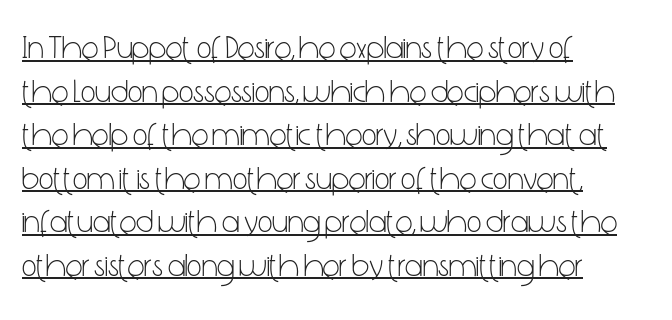
Nobody touched the tracking dial on this one. The lines are quadded left. The passage shown is typed in a proportional face where columns would drift. Nope, not italic — everything's standing straight. A typesetter would call this leading conventional body-copy spacing.
